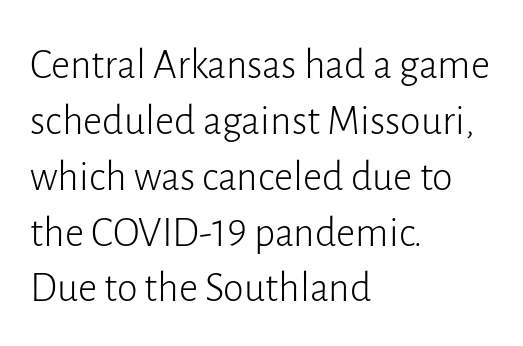
Q: Is the text bold? A: No.
Q: Is the text italic (slanted)? A: No, it is upright.
Q: Is the typeface a serif or a sans-serif typeface? A: Sans-serif.
Q: Is the text underlined? A: No.
Q: How is the paragraph aligned? A: Left-aligned.
Q: Is the spacing between letters normal or unusually wide? A: Normal.
Q: Is the spacing between lines tight, normal or loose? A: Normal.
Q: Width (condensed, normal, or wide)? A: Normal.
Q: Stroke contrast? A: Low.
Q: x-height? A: Medium.
Q: Monospaced? A: No.
